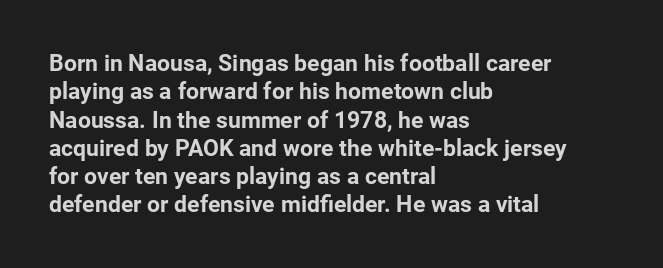
Q: Is the text bold? A: Yes.
Q: Is the text italic (slanted)? A: No, it is upright.
Q: Is the text underlined? A: No.
Q: How is the paragraph aligned? A: Left-aligned.
Q: Is the spacing between letters normal or unusually wide? A: Normal.
